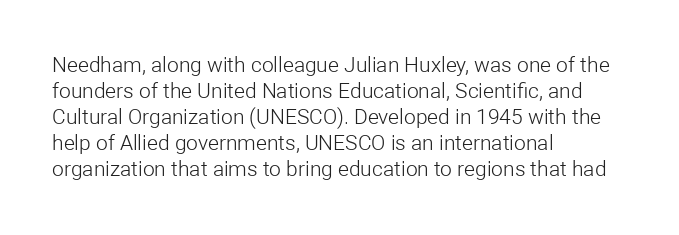
{"italic": "no", "bold": "no", "underline": "no", "align": "left", "line_spacing_ratio": 1.24, "letter_spacing": "normal", "letter_spacing_em": 0.0, "glyph_px": 21}
